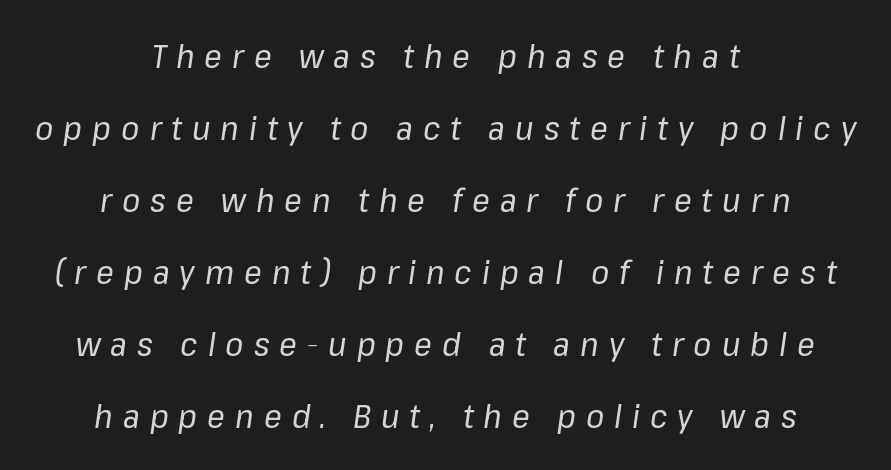
The image shows 33 px regular-weight type, italic (leaning right); set centered, loose line spacing (2.18x), unusually wide letter spacing (+0.3 em), not underlined; low stroke contrast and a medium x-height.
